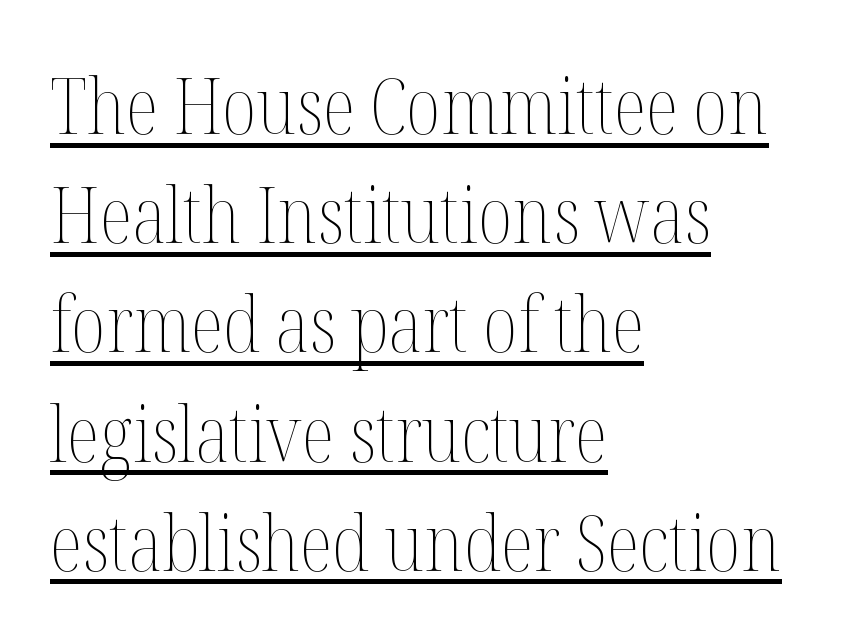
The specimen includes a rule beneath the text block's lines. Stem width sits at or under what a default text font uses. Leading: standard. Here the glyphs are tracked normally, forming tight word shapes.
